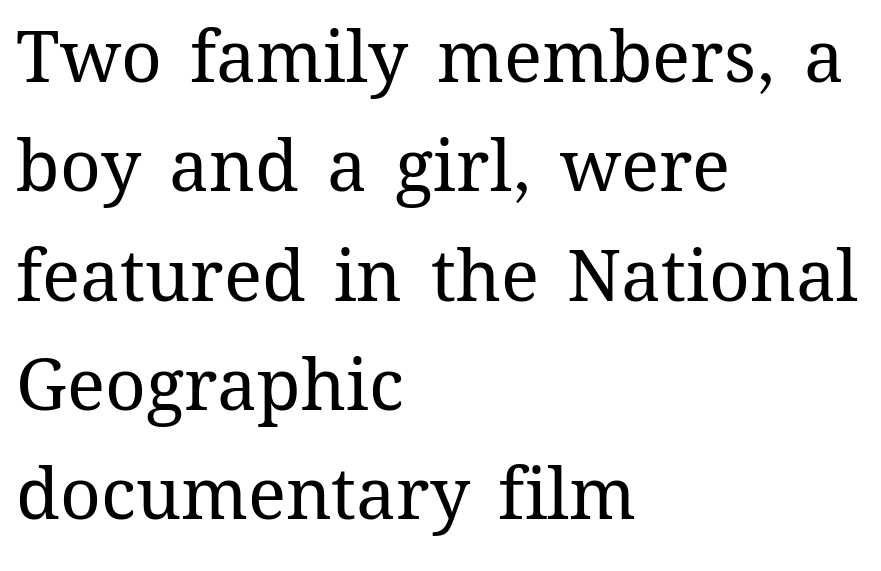
The image shows 71 px regular-weight type, upright; set left-aligned, normal line spacing (1.54x), normal letter spacing, not underlined; medium stroke contrast and a medium x-height.
